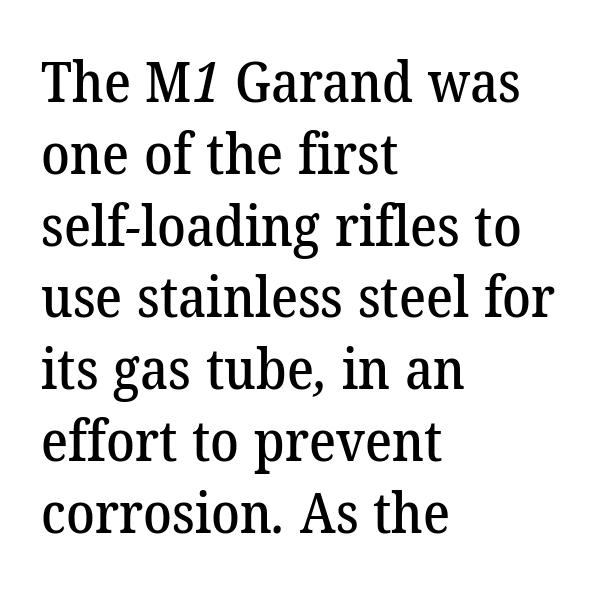
Q: Is the typeface a serif or a sans-serif typeface? A: Serif.
Q: Is the text underlined? A: No.
Q: How is the paragraph aligned? A: Left-aligned.
Q: Is the spacing between letters normal or unusually wide? A: Normal.
Q: Is the spacing between lines tight, normal or loose? A: Normal.
Q: Width (condensed, normal, or wide)? A: Normal.
Q: Stroke contrast? A: Low.
Q: x-height? A: Medium.
Q: Monospaced? A: No.
